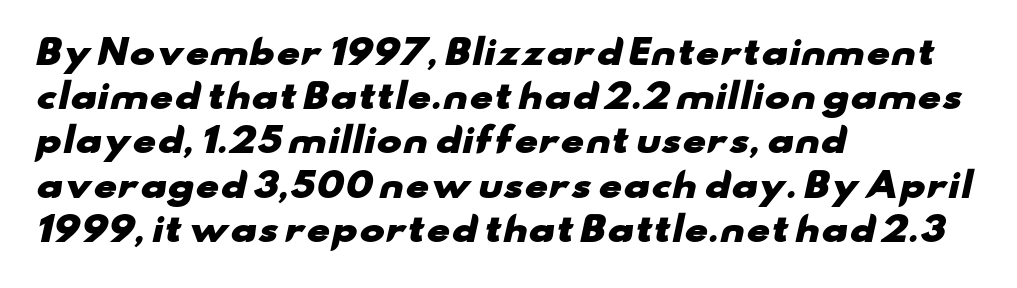
{"serif": "no", "bold": "yes", "weight": "heavy", "width": "wide", "stroke_contrast": "low", "x_height": "small", "monospaced": "no", "underline": "no", "align": "left", "line_spacing": "normal", "line_spacing_ratio": 1.3, "letter_spacing": "normal", "letter_spacing_em": 0.0, "glyph_px": 34}
